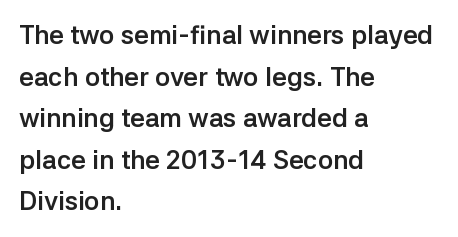
The image shows 26 px bold type, upright; set left-aligned, normal line spacing (1.6x), normal letter spacing, not underlined.
